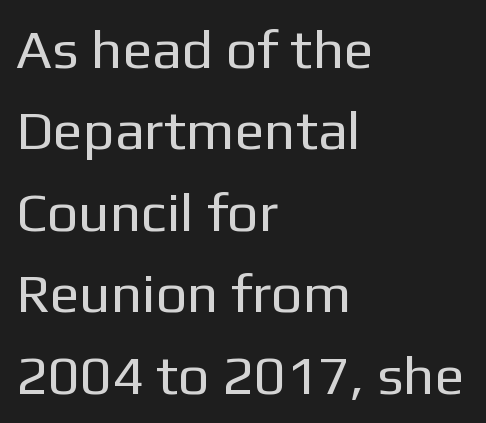
Q: Is the text bold? A: No.
Q: Is the text italic (slanted)? A: No, it is upright.
Q: Is the typeface a serif or a sans-serif typeface? A: Sans-serif.
Q: Is the text underlined? A: No.
Q: How is the paragraph aligned? A: Left-aligned.
Q: Is the spacing between letters normal or unusually wide? A: Normal.
Q: Is the spacing between lines tight, normal or loose? A: Normal.
Q: Width (condensed, normal, or wide)? A: Normal.
Q: Stroke contrast? A: Low.
Q: x-height? A: Medium.
Q: Monospaced? A: No.
